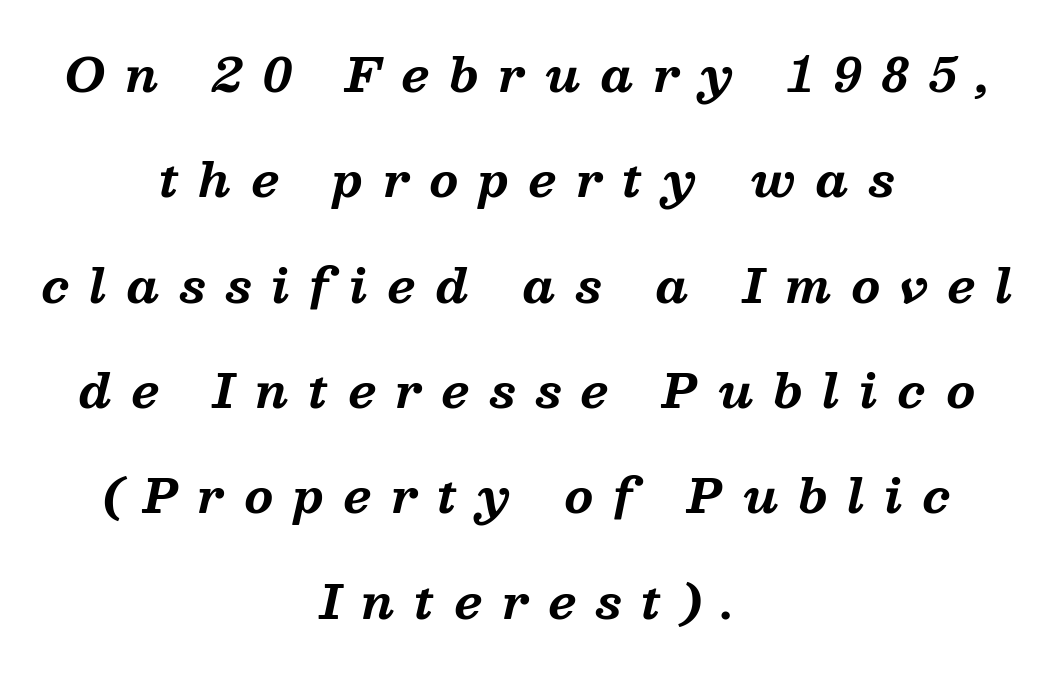
The image shows 46 px bold serif type, italic (leaning right); set centered, loose line spacing (2.29x), unusually wide letter spacing (+0.44 em), not underlined; medium stroke contrast and a medium x-height.
